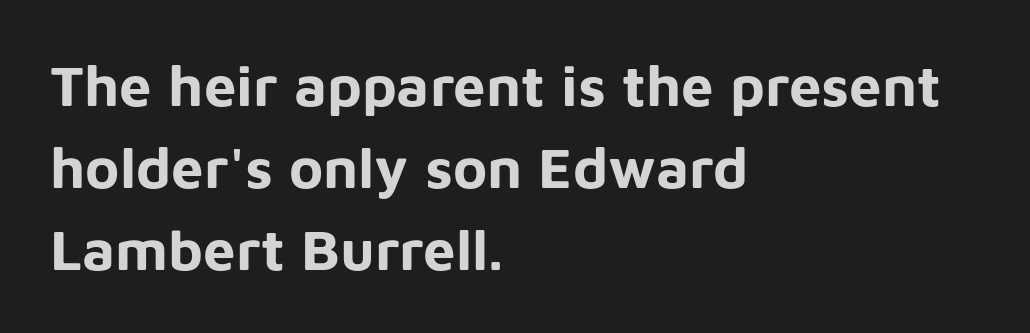
The image shows 58 px bold sans-serif type, upright; set left-aligned, normal line spacing (1.41x), normal letter spacing, not underlined; low stroke contrast and a medium x-height.
